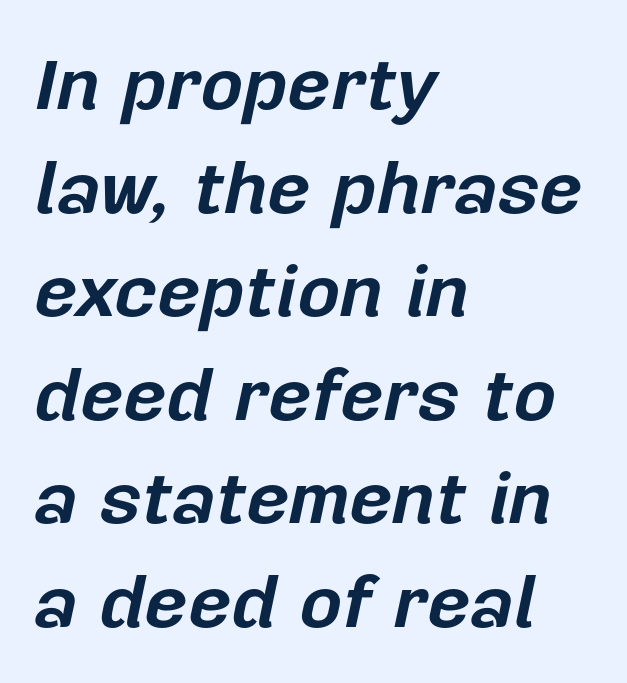
The image shows 74 px bold type, italic (leaning right); set left-aligned, normal line spacing (1.4x), normal letter spacing, not underlined; low stroke contrast and a medium x-height.
